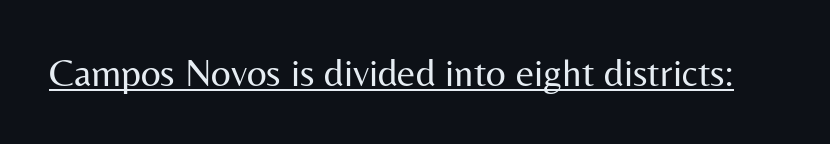
Q: Is the text bold? A: No.
Q: Is the text italic (slanted)? A: No, it is upright.
Q: Is the typeface a serif or a sans-serif typeface? A: Sans-serif.
Q: Is the text underlined? A: Yes.
Q: Is the spacing between letters normal or unusually wide? A: Normal.
Q: Width (condensed, normal, or wide)? A: Normal.
Q: Stroke contrast? A: Medium.
Q: x-height? A: Medium.
Q: Monospaced? A: No.
